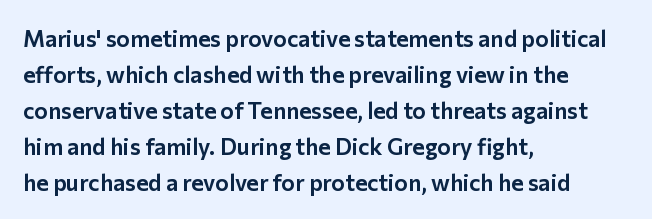
Q: Is the text italic (slanted)? A: No, it is upright.
Q: Is the text underlined? A: No.
Q: How is the paragraph aligned? A: Left-aligned.
Q: Is the spacing between letters normal or unusually wide? A: Normal.
Q: Is the spacing between lines tight, normal or loose? A: Normal.
